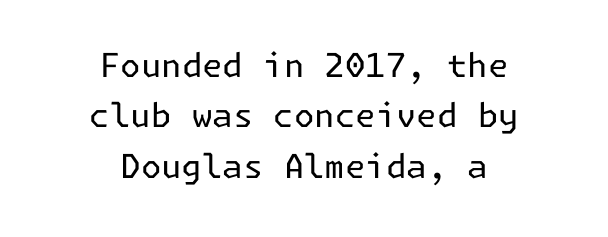
Q: Is the text bold? A: No.
Q: Is the text italic (slanted)? A: No, it is upright.
Q: Is the typeface a serif or a sans-serif typeface? A: Sans-serif.
Q: Is the text underlined? A: No.
Q: How is the paragraph aligned? A: Centered.
Q: Is the spacing between letters normal or unusually wide? A: Normal.
Q: Is the spacing between lines tight, normal or loose? A: Normal.
Q: Width (condensed, normal, or wide)? A: Normal.
Q: Stroke contrast? A: Low.
Q: x-height? A: Medium.
